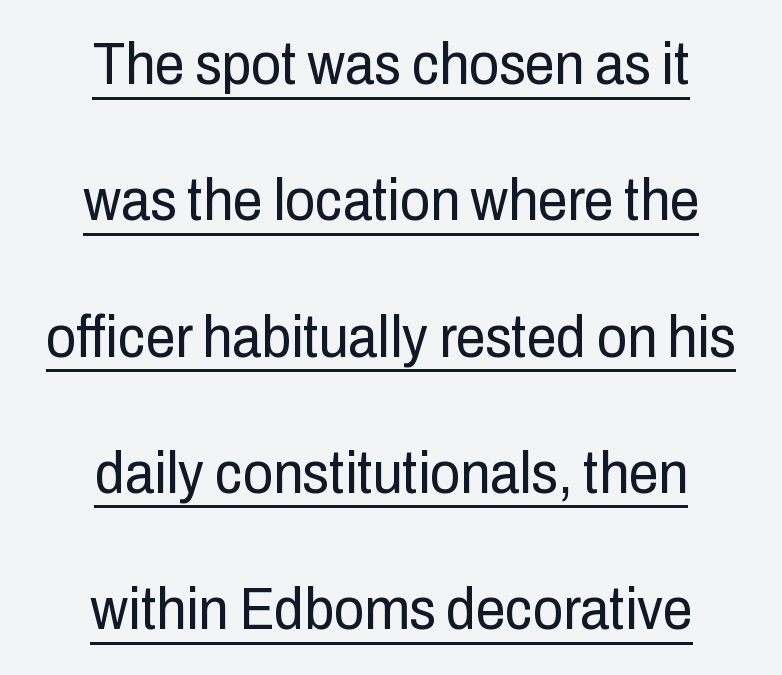
The image shows 59 px regular-weight, condensed sans-serif type, upright; set centered, loose line spacing (2.31x), normal letter spacing, underlined; low stroke contrast and a medium x-height.
